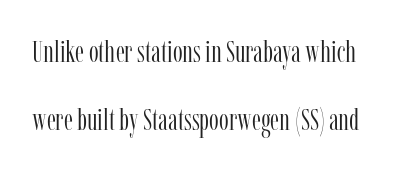
{"serif": "yes", "italic": "no", "bold": "no", "weight": "light", "width": "condensed", "stroke_contrast": "low", "x_height": "medium", "monospaced": "no", "underline": "no", "line_spacing": "loose", "line_spacing_ratio": 2.2, "letter_spacing": "normal", "letter_spacing_em": 0.0, "glyph_px": 31}
